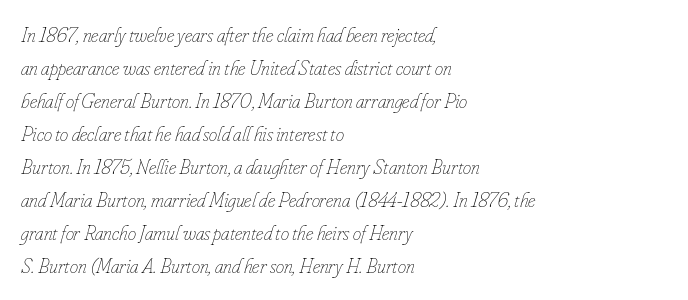
The image shows 21 px text type, italic (leaning right); set left-aligned, normal line spacing (1.57x), normal letter spacing, not underlined.
